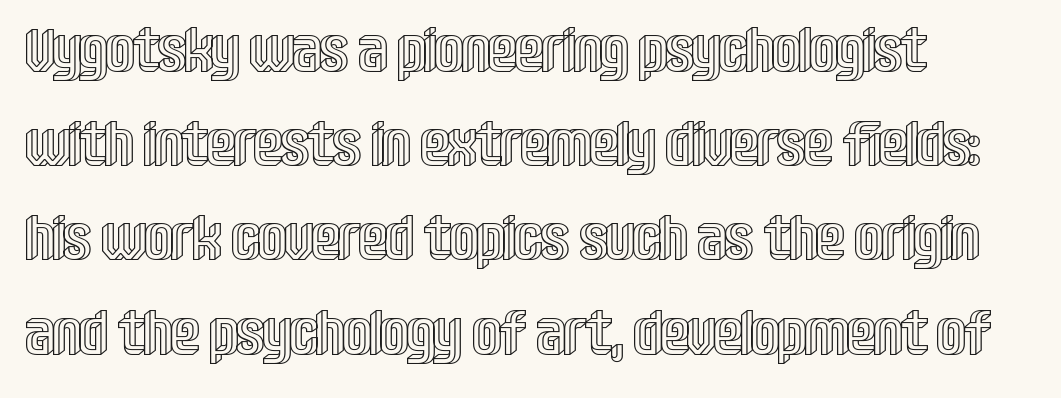
The image shows 62 px condensed type, upright; set left-aligned, normal line spacing (1.52x), normal letter spacing, not underlined; a large x-height.
